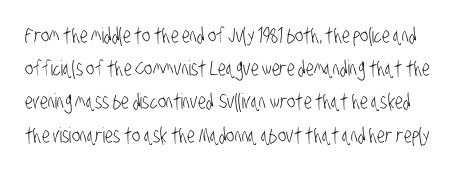
The image shows 21 px text type; set normal line spacing (1.58x), normal letter spacing, not underlined.
